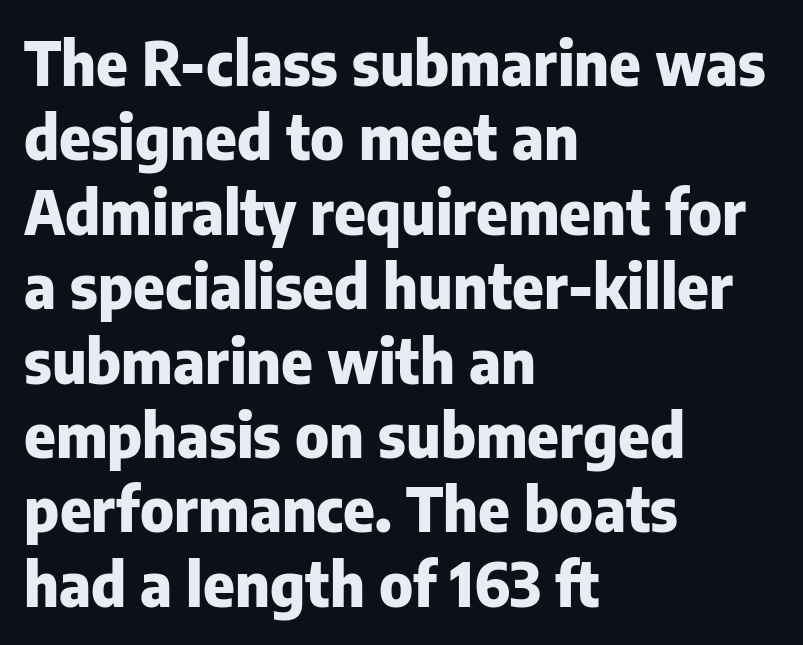
{"serif": "no", "italic": "no", "bold": "yes", "weight": "heavy", "width": "normal", "stroke_contrast": "low", "x_height": "medium", "monospaced": "no", "underline": "no", "align": "left", "line_spacing_ratio": 1.24, "letter_spacing": "normal", "letter_spacing_em": 0.0, "glyph_px": 60}
